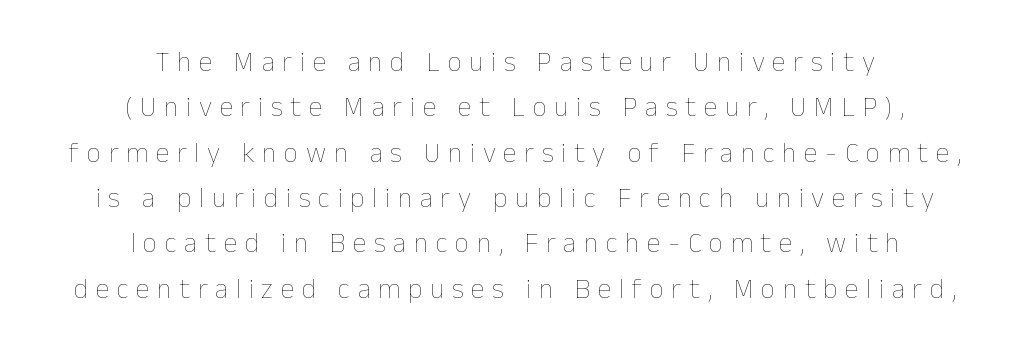
The image shows 28 px thin type, upright; set centered, normal line spacing (1.62x), unusually wide letter spacing (+0.27 em), not underlined; low stroke contrast and a medium x-height.
